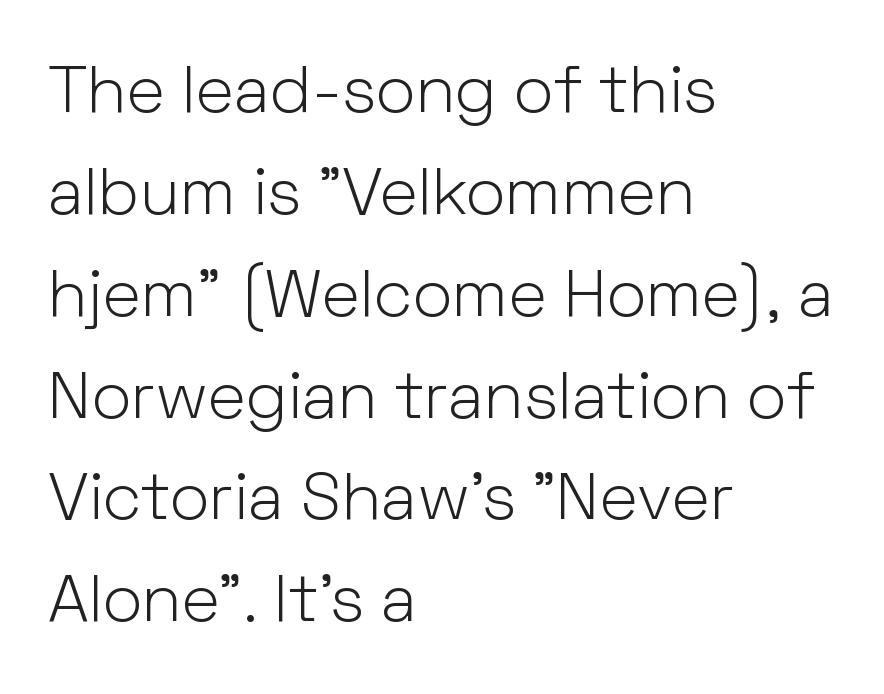
The image shows 67 px light sans-serif type, upright; set left-aligned, normal line spacing (1.52x), normal letter spacing, not underlined; low stroke contrast and a medium x-height.
